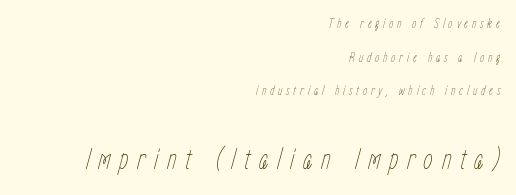
A typesetter would mark this as italic. These lines are rendered in a variable-pitch font. A bare baseline throughout the passage. The ragged edge is on the left, which tells us the setting is flush right. Letter spacing: wide. Is this a heavy cut? Hardly; it is regular or lighter.
